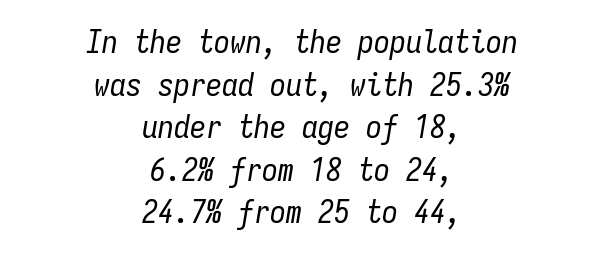
Q: Is the text bold? A: No.
Q: Is the text italic (slanted)? A: Yes, it leans right by about 9 degrees.
Q: Is the text underlined? A: No.
Q: How is the paragraph aligned? A: Centered.
Q: Is the spacing between letters normal or unusually wide? A: Normal.
Q: Is the spacing between lines tight, normal or loose? A: Normal.
Q: Width (condensed, normal, or wide)? A: Condensed.
Q: Stroke contrast? A: Low.
Q: x-height? A: Medium.
Q: Monospaced? A: Yes.
